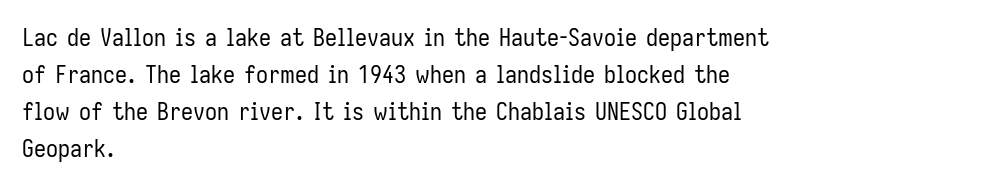
{"italic": "no", "bold": "no", "underline": "no", "align": "left", "line_spacing": "normal", "line_spacing_ratio": 1.54, "letter_spacing": "normal", "letter_spacing_em": 0.0, "glyph_px": 24}
